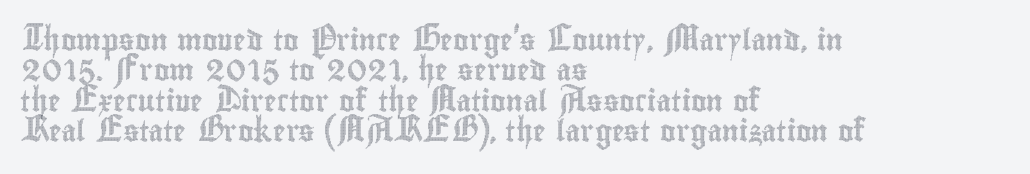
{"italic": "no", "underline": "no", "align": "left", "line_spacing": "normal", "line_spacing_ratio": 1.45, "letter_spacing": "normal", "letter_spacing_em": 0.0, "glyph_px": 21}
